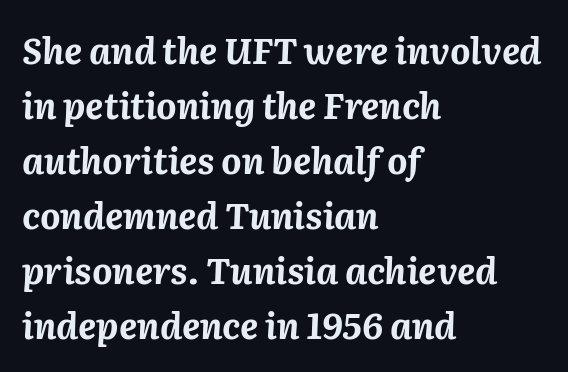
Q: Is the text bold? A: Yes.
Q: Is the text italic (slanted)? A: Yes, it leans right by about 2 degrees.
Q: Is the text underlined? A: No.
Q: How is the paragraph aligned? A: Left-aligned.
Q: Is the spacing between letters normal or unusually wide? A: Normal.
Q: Is the spacing between lines tight, normal or loose? A: Normal.
Q: Width (condensed, normal, or wide)? A: Normal.
Q: Stroke contrast? A: Medium.
Q: x-height? A: Medium.
Q: Monospaced? A: No.
